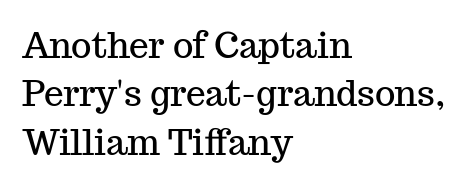
Q: Is the text italic (slanted)? A: No, it is upright.
Q: Is the typeface a serif or a sans-serif typeface? A: Serif.
Q: Is the text underlined? A: No.
Q: How is the paragraph aligned? A: Left-aligned.
Q: Is the spacing between letters normal or unusually wide? A: Normal.
Q: Is the spacing between lines tight, normal or loose? A: Normal.
Q: Width (condensed, normal, or wide)? A: Normal.
Q: Stroke contrast? A: Medium.
Q: x-height? A: Medium.
Q: Monospaced? A: No.
